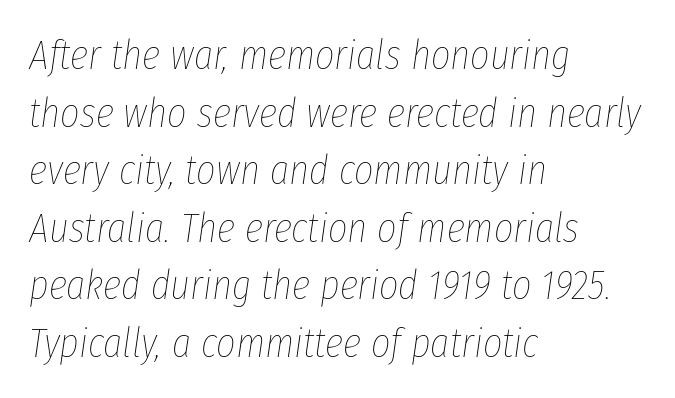
Q: Is the text bold? A: No.
Q: Is the text italic (slanted)? A: Yes, it leans right by about 8 degrees.
Q: Is the text underlined? A: No.
Q: How is the paragraph aligned? A: Left-aligned.
Q: Is the spacing between letters normal or unusually wide? A: Normal.
Q: Is the spacing between lines tight, normal or loose? A: Normal.
Q: Width (condensed, normal, or wide)? A: Condensed.
Q: Stroke contrast? A: Low.
Q: x-height? A: Medium.
Q: Monospaced? A: No.
